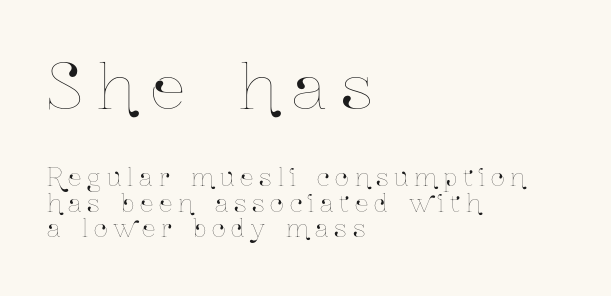
This is roman type, the default non-slanted kind. The rendering uses a small line-height, squeezing the rows. The passage shown has open, widely tracked lettering throughout. Rule under the text: the space is simply empty. The emphasis by scale lands on block number one, above.
